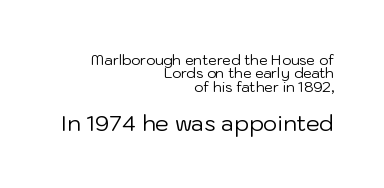
{"italic": "no", "bold": "no", "underline": "no", "align": "right", "line_spacing": "tight", "line_spacing_ratio": 0.96, "letter_spacing": "normal", "letter_spacing_em": 0.0, "larger_block": "second", "size_ratio": 1.57, "glyph_px": 22}
